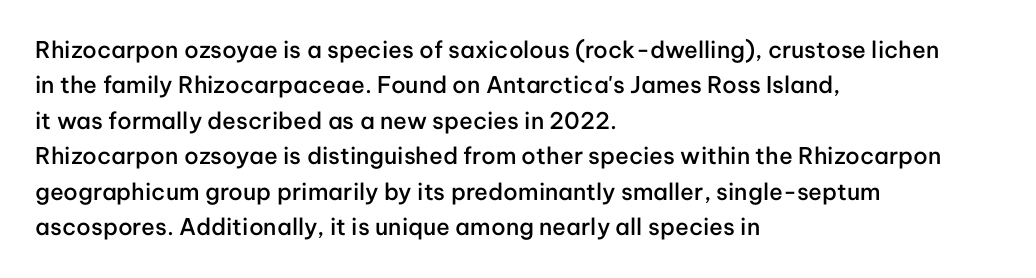
A bit beefed up — I'd call it semibold rather than bold. Upright lettering throughout. Students, observe: this is what conventionally led text looks like. The typesetter chose a ragged-right arrangement here. The rendering keeps characters at their native spacing. Only glyphs here, with clear space below each row.
